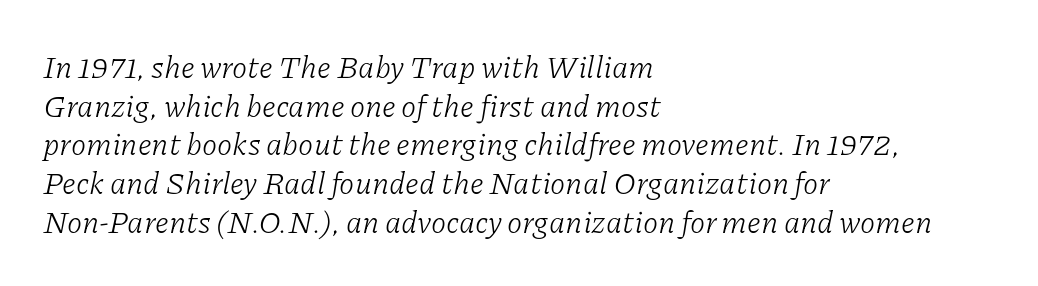
The image shows 31 px light serif type, italic (leaning right); set left-aligned, normal line spacing (1.25x), normal letter spacing, not underlined; low stroke contrast and a medium x-height.
